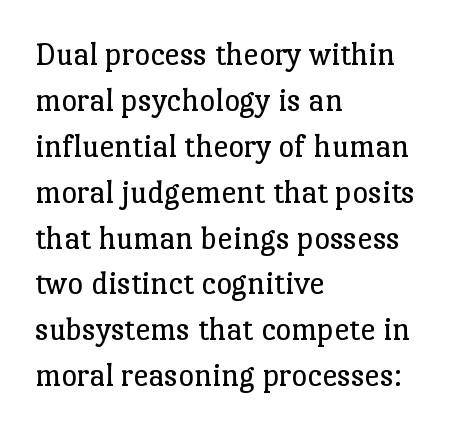
Vertical strokes here are truly vertical. This block has exactly the height ordinary leading produces. Does the type have serifs? Yes, each stem ends in a small foot. Varying glyph widths throughout — classic text-font behaviour. These lines are set flush left with a ragged right edge.
